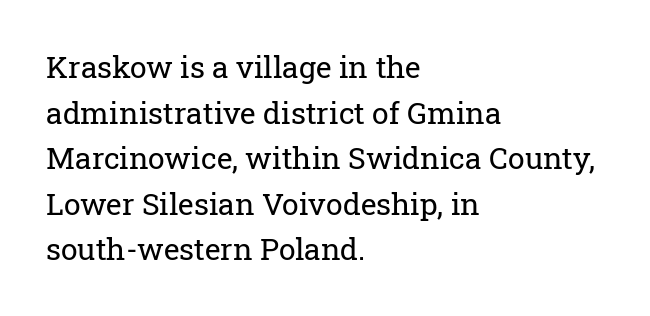
The image shows 30 px regular-weight serif type, upright; set left-aligned, normal line spacing (1.52x), normal letter spacing, not underlined; low stroke contrast and a medium x-height.
